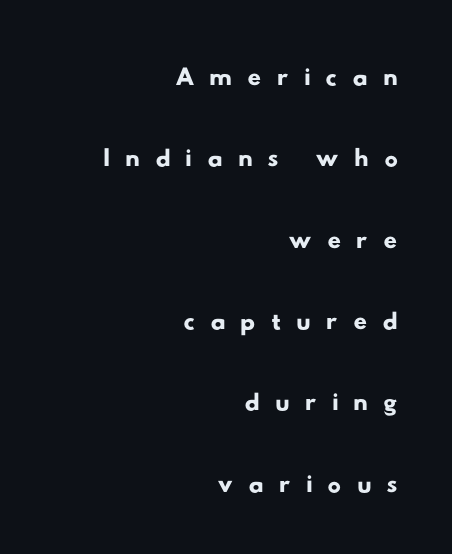
{"serif": "no", "width": "wide", "stroke_contrast": "low", "x_height": "small", "monospaced": "no", "underline": "no", "align": "right", "line_spacing": "loose", "line_spacing_ratio": 2.14, "letter_spacing": "wide", "letter_spacing_em": 0.39, "glyph_px": 38}
